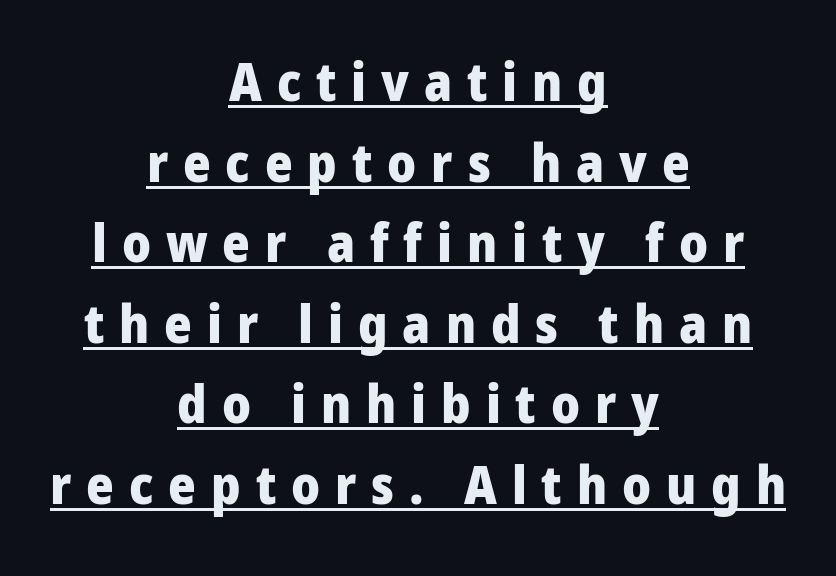
{"serif": "no", "italic": "no", "bold": "yes", "weight": "heavy", "width": "normal", "stroke_contrast": "low", "x_height": "medium", "monospaced": "no", "underline": "yes", "align": "center", "line_spacing": "normal", "line_spacing_ratio": 1.52, "letter_spacing": "wide", "letter_spacing_em": 0.28, "glyph_px": 53}
